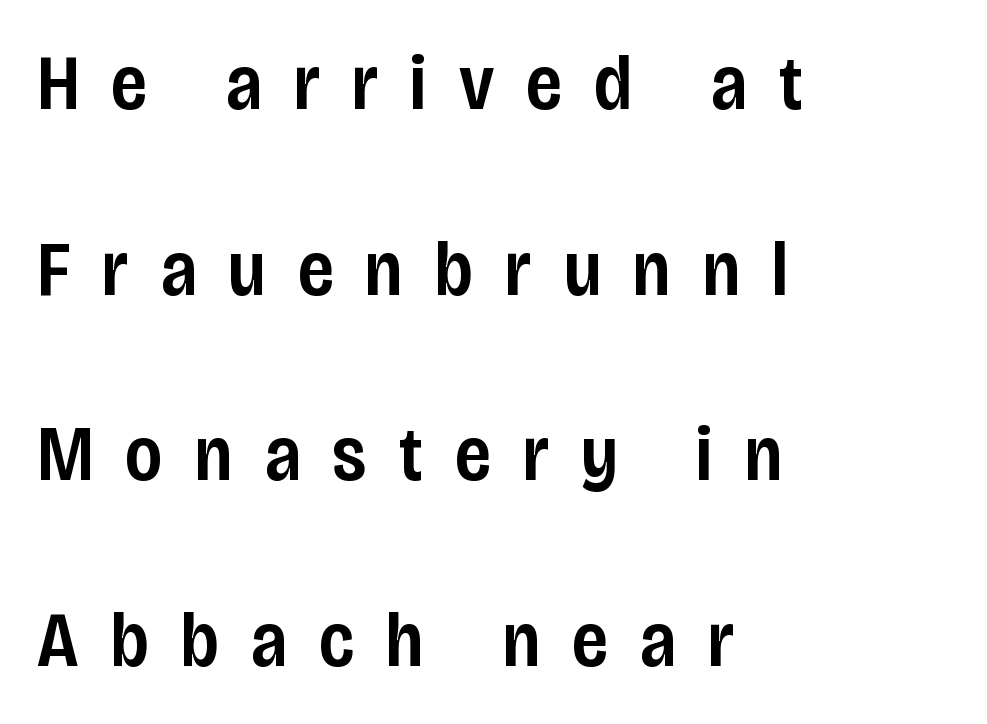
Q: Is the text bold? A: Semi-bold.
Q: Is the text italic (slanted)? A: No, it is upright.
Q: Is the typeface a serif or a sans-serif typeface? A: Sans-serif.
Q: Is the text underlined? A: No.
Q: How is the paragraph aligned? A: Left-aligned.
Q: Is the spacing between letters normal or unusually wide? A: Unusually wide.
Q: Is the spacing between lines tight, normal or loose? A: Loose.
Q: Width (condensed, normal, or wide)? A: Condensed.
Q: Stroke contrast? A: Low.
Q: x-height? A: Large.
Q: Monospaced? A: No.
